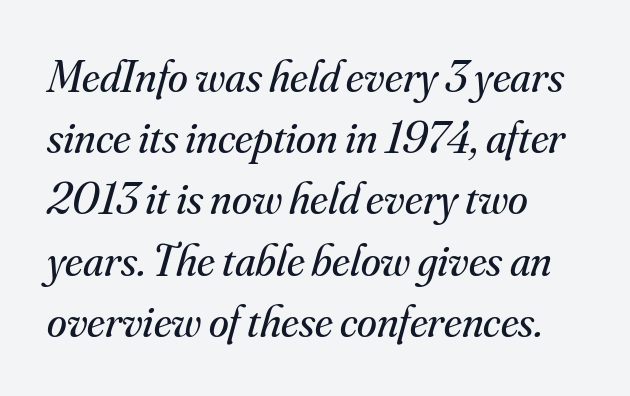
The image shows 45 px regular-weight serif type, italic (leaning right); set left-aligned, normal line spacing (1.36x), normal letter spacing, not underlined; medium stroke contrast and a small x-height.
